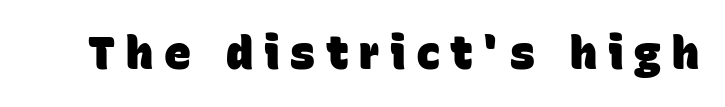
Q: Is the text bold? A: Yes.
Q: Is the typeface a serif or a sans-serif typeface? A: Sans-serif.
Q: Is the text underlined? A: No.
Q: Is the spacing between letters normal or unusually wide? A: Unusually wide.
Q: Width (condensed, normal, or wide)? A: Normal.
Q: Stroke contrast? A: Low.
Q: x-height? A: Large.
Q: Monospaced? A: No.
